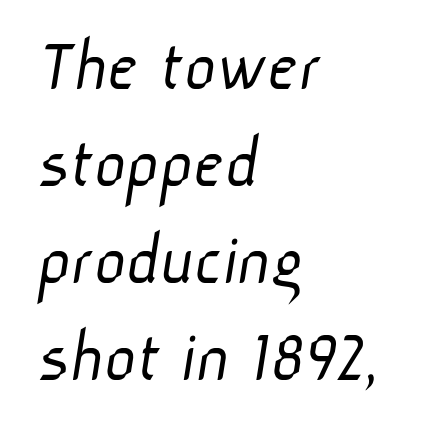
{"serif": "no", "bold": "no", "weight": "light", "width": "normal", "stroke_contrast": "low", "x_height": "medium", "monospaced": "no", "underline": "no", "align": "left", "line_spacing": "normal", "line_spacing_ratio": 1.26, "letter_spacing": "normal", "letter_spacing_em": 0.0, "glyph_px": 77}
